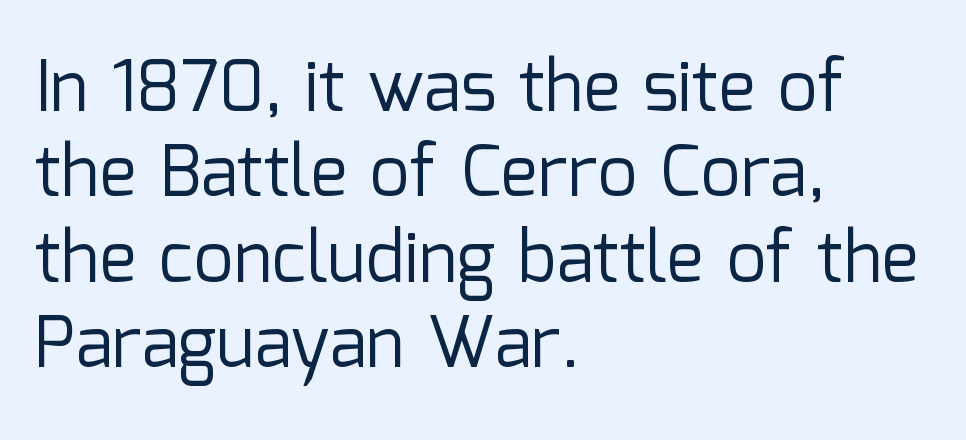
{"serif": "no", "italic": "no", "bold": "no", "weight": "regular", "width": "normal", "stroke_contrast": "low", "x_height": "medium", "monospaced": "no", "underline": "no", "align": "left", "line_spacing_ratio": 1.22, "letter_spacing": "normal", "letter_spacing_em": 0.0, "glyph_px": 70}
